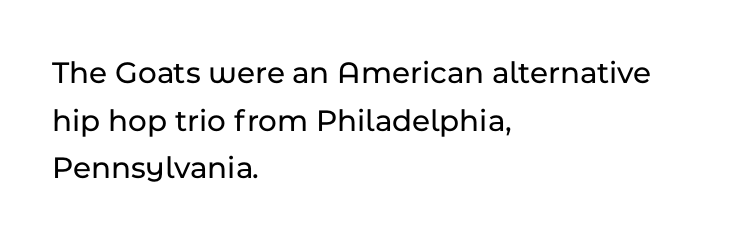
Q: Is the text italic (slanted)? A: No, it is upright.
Q: Is the typeface a serif or a sans-serif typeface? A: Sans-serif.
Q: Is the text underlined? A: No.
Q: How is the paragraph aligned? A: Left-aligned.
Q: Is the spacing between letters normal or unusually wide? A: Normal.
Q: Is the spacing between lines tight, normal or loose? A: Normal.
Q: Width (condensed, normal, or wide)? A: Normal.
Q: Stroke contrast? A: Low.
Q: x-height? A: Medium.
Q: Monospaced? A: No.
